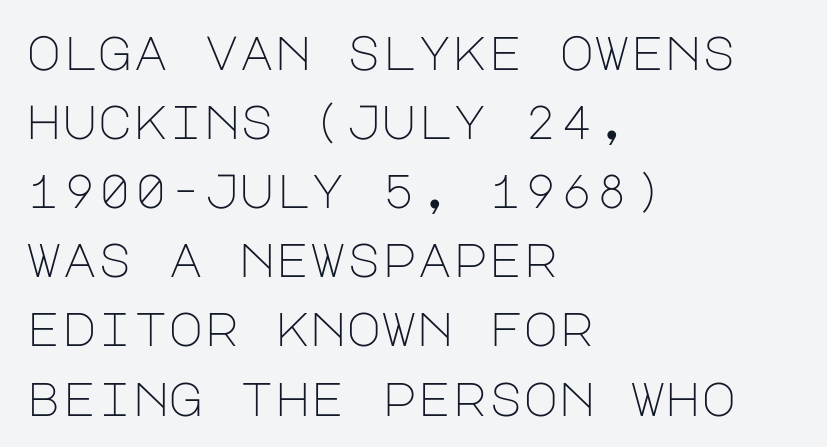
Q: Is the text bold? A: No.
Q: Is the text italic (slanted)? A: No, it is upright.
Q: Is the typeface a serif or a sans-serif typeface? A: Sans-serif.
Q: Is the text underlined? A: No.
Q: How is the paragraph aligned? A: Left-aligned.
Q: Is the spacing between letters normal or unusually wide? A: Normal.
Q: Is the spacing between lines tight, normal or loose? A: Normal.
Q: Width (condensed, normal, or wide)? A: Normal.
Q: Stroke contrast? A: Low.
Q: x-height? A: Large.
